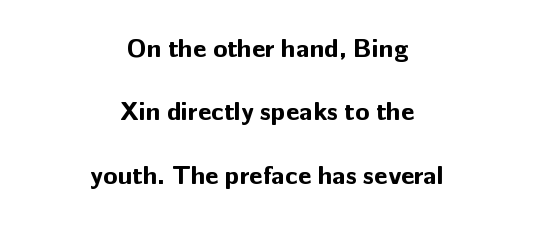
The image shows 26 px bold type, upright; set centered, loose line spacing (2.44x), normal letter spacing, not underlined.
